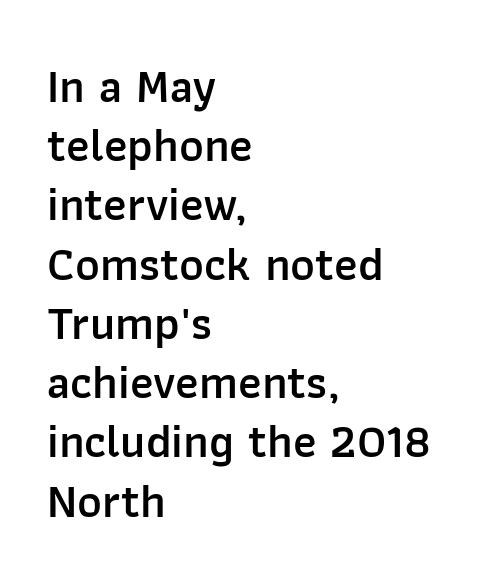
{"serif": "no", "italic": "no", "bold": "semi", "weight": "semibold", "width": "normal", "stroke_contrast": "low", "x_height": "medium", "monospaced": "no", "underline": "no", "align": "left", "line_spacing": "normal", "line_spacing_ratio": 1.26, "letter_spacing": "normal", "letter_spacing_em": 0.0, "glyph_px": 47}
